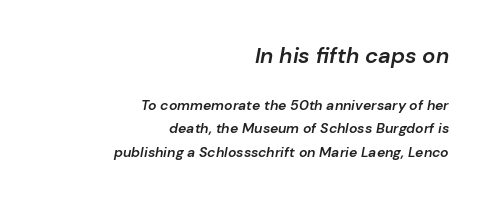
Q: Is the text bold? A: Semi-bold.
Q: Is the text italic (slanted)? A: Yes, it leans right by about 10 degrees.
Q: Is the text underlined? A: No.
Q: How is the paragraph aligned? A: Right-aligned.
Q: Is the spacing between letters normal or unusually wide? A: Normal.
Q: Is the spacing between lines tight, normal or loose? A: Normal.
Q: Which block of text is set in a larger size, the first (top) or the second (bottom)? A: The first (top) one.
